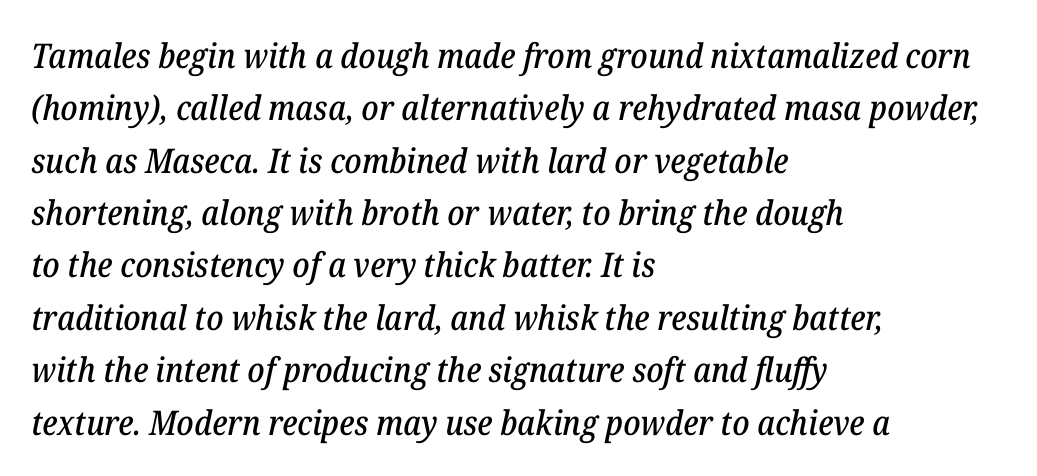
{"serif": "yes", "italic": "yes", "lean": "right", "slant_degrees": 12, "width": "normal", "stroke_contrast": "low", "x_height": "medium", "monospaced": "no", "underline": "no", "align": "left", "line_spacing": "normal", "line_spacing_ratio": 1.54, "letter_spacing": "normal", "letter_spacing_em": 0.0, "glyph_px": 34}
